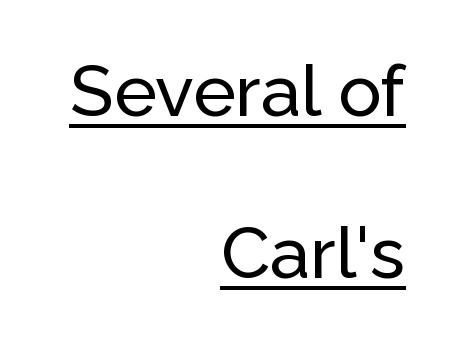
The rendering uses natural spacing where letterforms have individual widths. Successive baselines arrive slowly, with a big drop between each. There is no visible air inserted between adjacent glyphs. Font category for this specimen: sans-serif.
